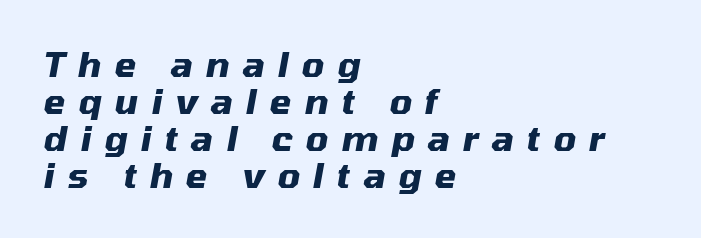
Do the characters align in a grid? No, the font is proportional. Each glyph is drawn with heavy, bold strokes. The line texture is sparse and dotted thanks to wide tracking. Does the leading feel generous? Not at all — it's pinched. The zone under the glyphs is completely vacant. The whole block is typeset with a tilt.
